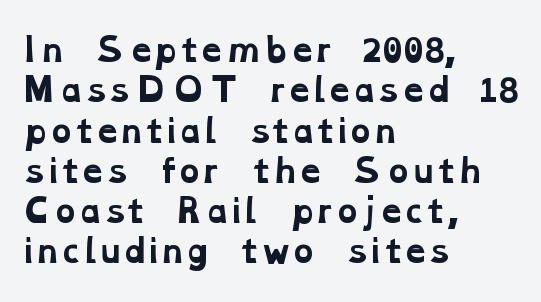
Descenders are the only things crossing below the line. Layout note: lines flush left. Every letter is thick-stroked: bold, no question. Examine the stroke ends and you'll spot serifs.
